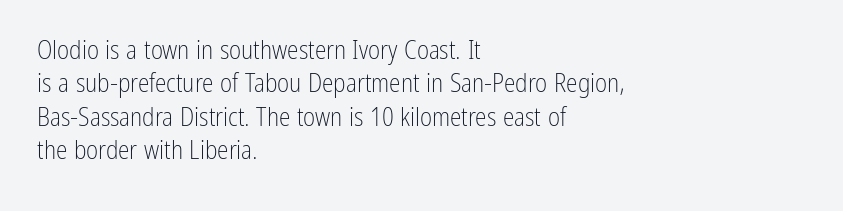
The image shows 26 px text type, upright; set left-aligned, normal line spacing (1.28x), normal letter spacing, not underlined.
